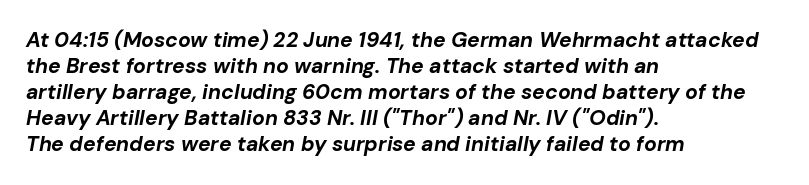
The image shows 21 px bold type, italic (leaning right); set left-aligned, line spacing 1.24x, normal letter spacing, not underlined.
